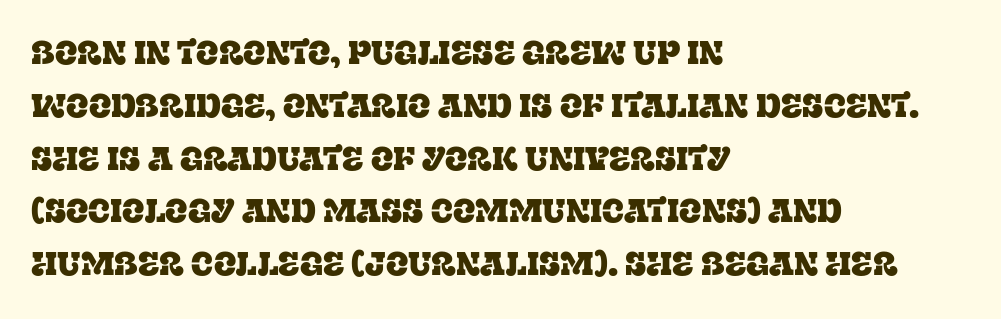
{"serif": "yes", "italic": "no", "width": "normal", "stroke_contrast": "low", "x_height": "large", "monospaced": "no", "underline": "no", "align": "left", "line_spacing": "normal", "line_spacing_ratio": 1.6, "letter_spacing": "normal", "letter_spacing_em": 0.0, "glyph_px": 33}
